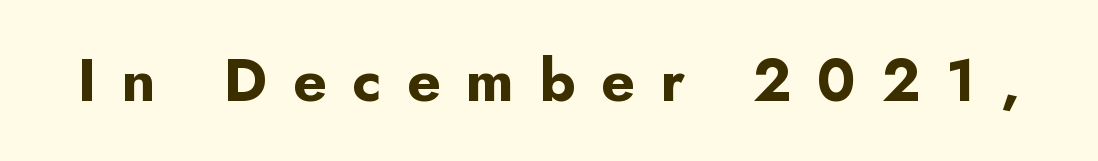
The image shows 59 px bold sans-serif type, upright; set unusually wide letter spacing (+0.43 em), not underlined; low stroke contrast and a small x-height.
